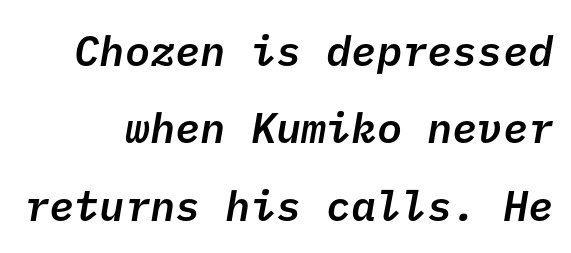
Semibold letterforms, between regular and bold. The letters carry no serifs — their stems end cleanly without finishing strokes. A bare baseline throughout the passage. Tracking value appears to be zero — textbook default spacing.
